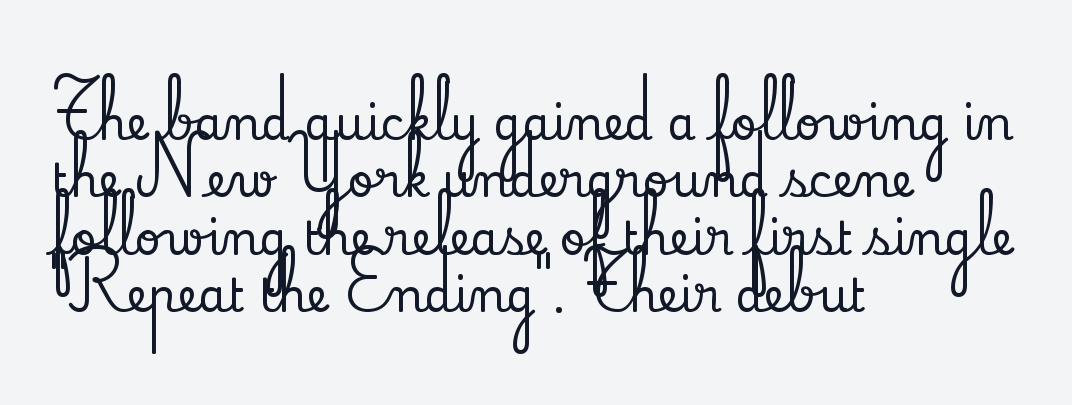
The image shows 46 px serif type, upright; set left-aligned, normal line spacing (1.25x), normal letter spacing, not underlined; low stroke contrast and a small x-height.
